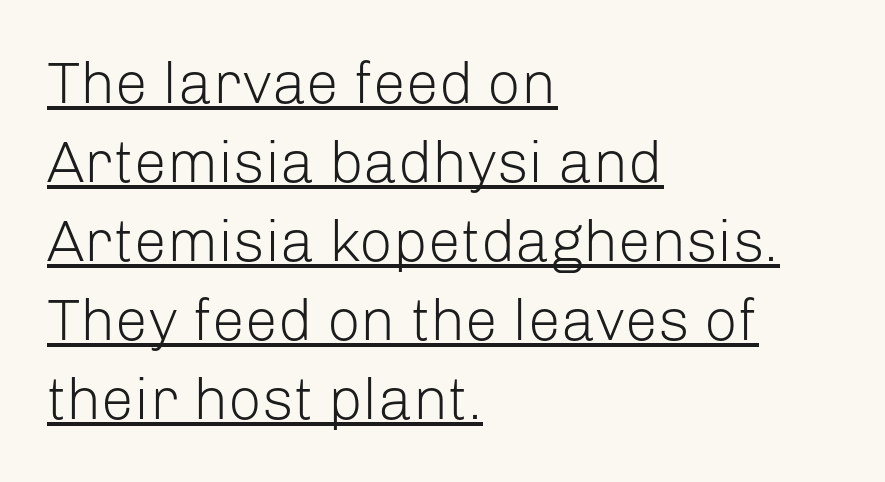
The image shows 59 px light sans-serif type, upright; set left-aligned, normal line spacing (1.34x), normal letter spacing, underlined; low stroke contrast and a medium x-height.
